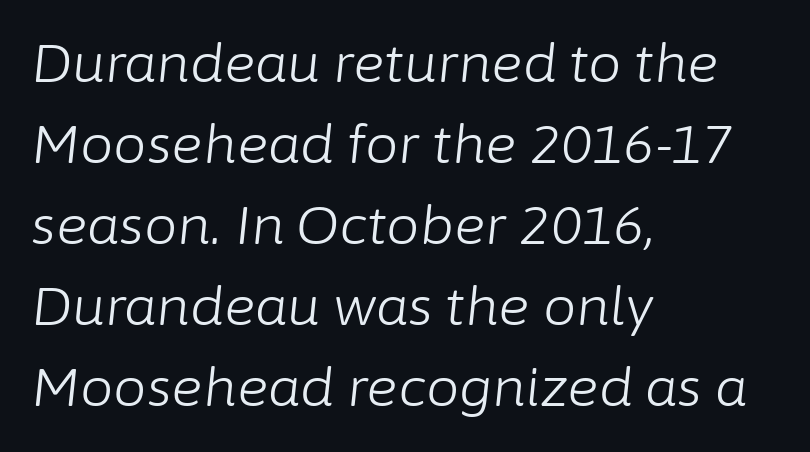
The image shows 53 px light type, italic (leaning right); set left-aligned, normal line spacing (1.53x), normal letter spacing, not underlined; low stroke contrast and a medium x-height.
